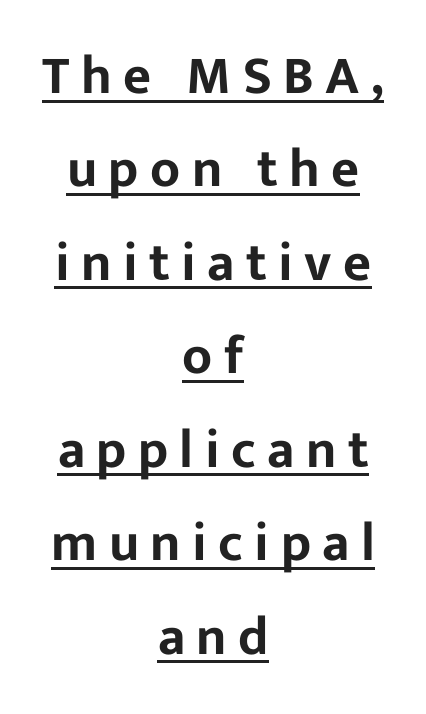
The image shows 54 px sans-serif type, upright; set centered, line spacing 1.73x, unusually wide letter spacing (+0.21 em), underlined; low stroke contrast and a medium x-height.
